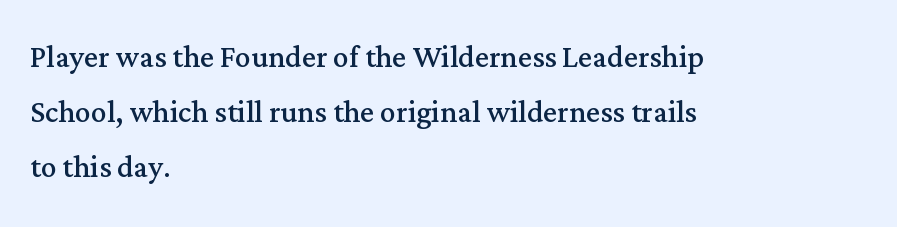
{"serif": "yes", "italic": "no", "bold": "no", "weight": "regular", "width": "normal", "stroke_contrast": "medium", "x_height": "medium", "monospaced": "no", "underline": "no", "align": "left", "line_spacing": "normal", "line_spacing_ratio": 1.41, "letter_spacing": "normal", "letter_spacing_em": 0.0, "glyph_px": 39}
